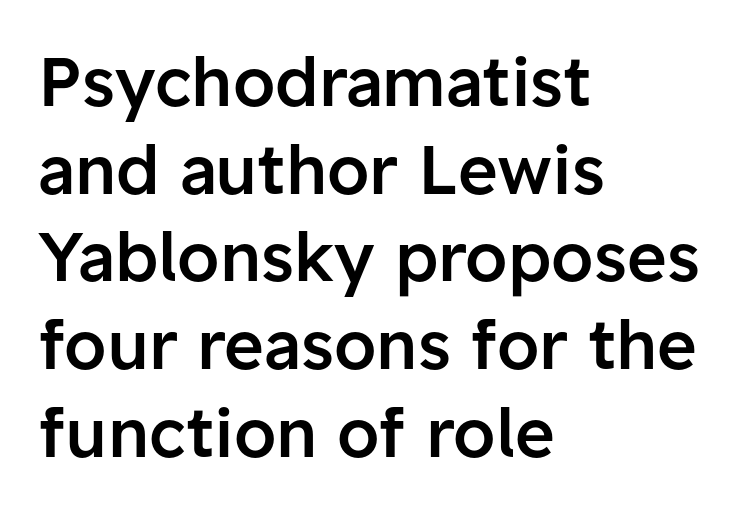
Nope, not italic — everything's standing straight. Each letter keeps its own natural width here, so spacing adapts to shape. The face used here is rendered with its standard letterfit. Quick note: underline off.
